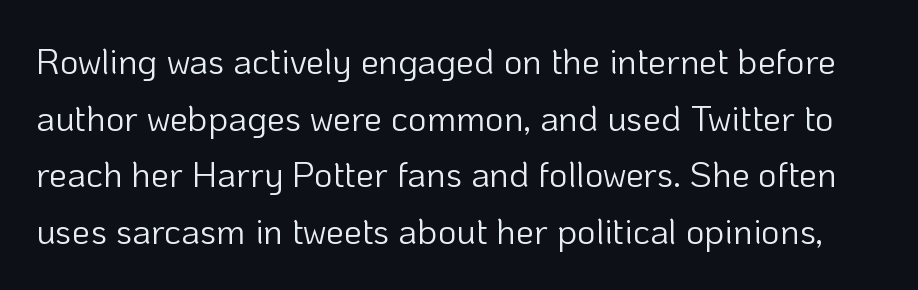
Type without underlining. Is there any slant? The stems are plumb. The lines sit at an ordinary, default distance from one another. In terms of letterspacing, this is plain default setting.
